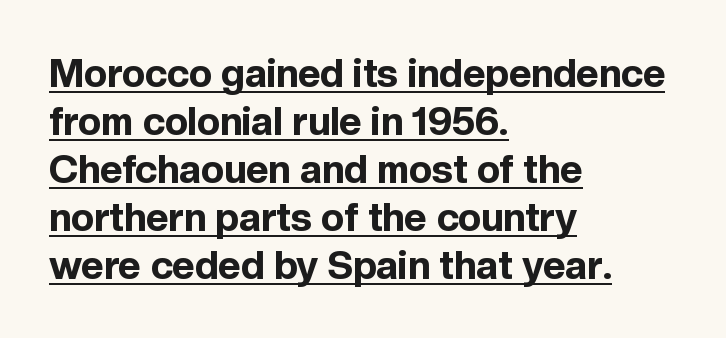
{"serif": "no", "italic": "no", "bold": "yes", "weight": "bold", "width": "normal", "x_height": "medium", "monospaced": "no", "underline": "yes", "align": "left", "line_spacing_ratio": 1.23, "letter_spacing": "normal", "letter_spacing_em": 0.0, "glyph_px": 39}
